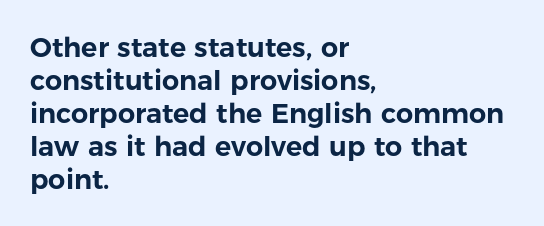
Q: Is the text italic (slanted)? A: No, it is upright.
Q: Is the text underlined? A: No.
Q: How is the paragraph aligned? A: Left-aligned.
Q: Is the spacing between letters normal or unusually wide? A: Normal.
